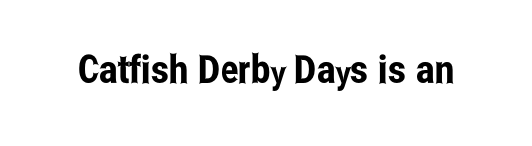
Q: Is the text italic (slanted)? A: No, it is upright.
Q: Is the typeface a serif or a sans-serif typeface? A: Sans-serif.
Q: Is the text underlined? A: No.
Q: Is the spacing between letters normal or unusually wide? A: Normal.
Q: Width (condensed, normal, or wide)? A: Condensed.
Q: Stroke contrast? A: Low.
Q: x-height? A: Medium.
Q: Monospaced? A: No.
